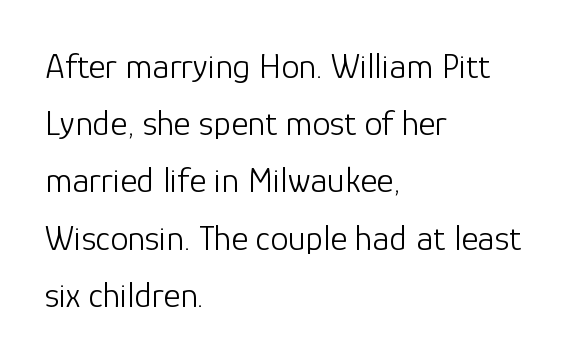
The image shows 36 px light sans-serif type, upright; set left-aligned, normal line spacing (1.59x), normal letter spacing, not underlined; low stroke contrast and a medium x-height.
